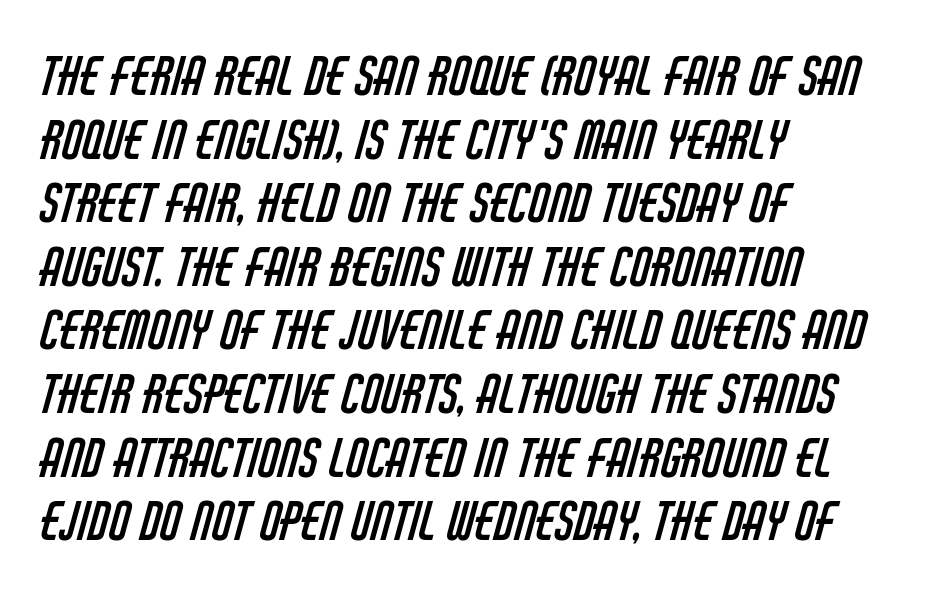
The image shows 53 px regular-weight, condensed sans-serif type; set left-aligned, line spacing 1.2x, normal letter spacing, not underlined; low stroke contrast and a large x-height.
